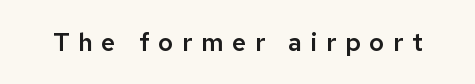
Plain, unruled lines of type. Look at the tracking — it's clearly loosened, letters drifting apart. The lettering holds an erect, upright posture throughout.
